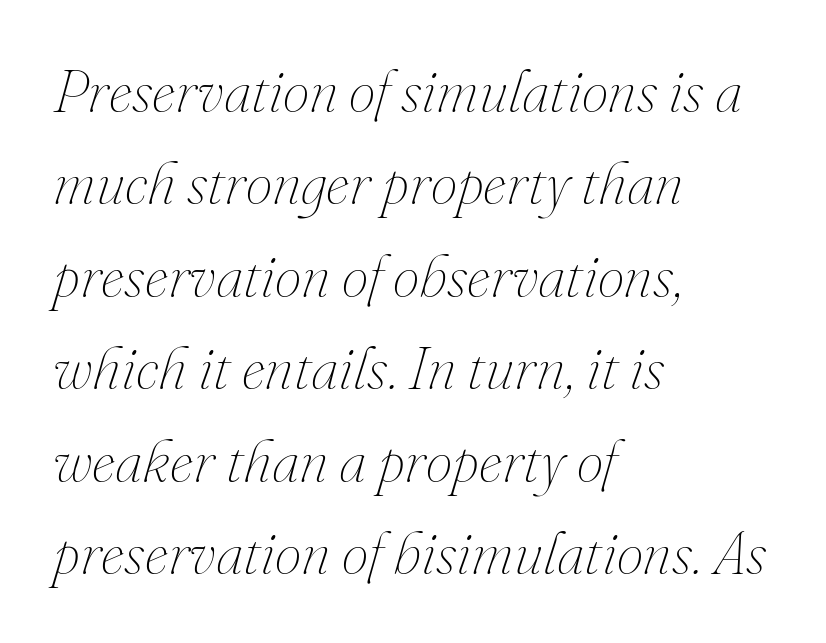
Clear beneath every line of the passage. Varying glyph widths throughout — classic text-font behaviour. Is the type heavy? It reads as light-to-regular instead. The specimen reads as italic at a glance. Baseline-to-baseline distance is the conventional proportion of letter height.
